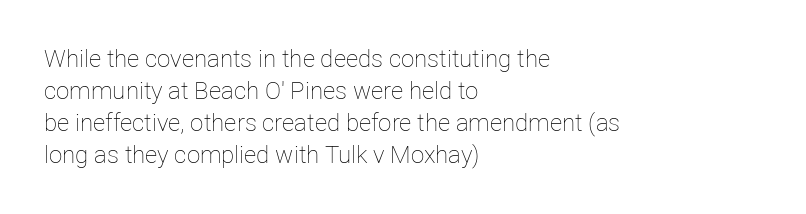
{"italic": "no", "bold": "no", "underline": "no", "align": "left", "line_spacing": "normal", "line_spacing_ratio": 1.34, "letter_spacing": "normal", "letter_spacing_em": 0.0, "glyph_px": 24}
